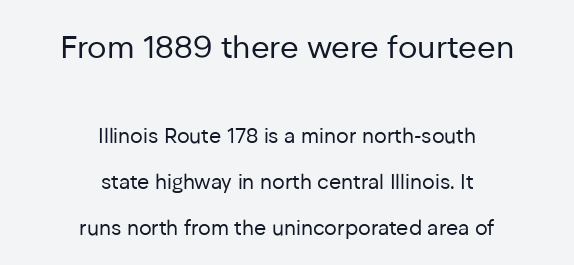
The image shows 32 px regular-weight sans-serif type, upright; set centered, loose line spacing (2.19x), normal letter spacing, not underlined; the first (top) block is 1.52x larger; low stroke contrast and a medium x-height.
